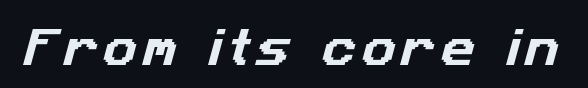
The image shows 42 px sans-serif type; set not underlined; low stroke contrast and a medium x-height.
